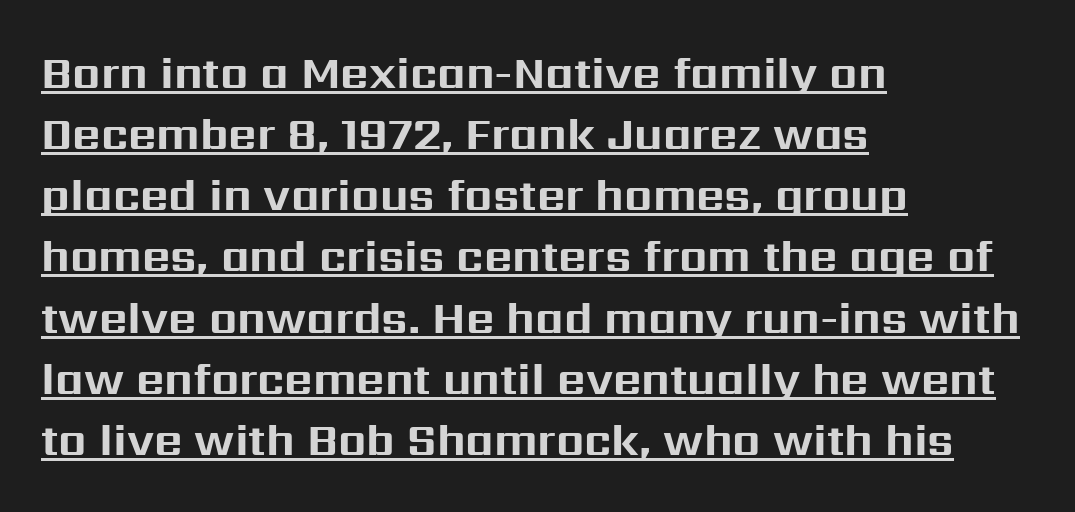
{"serif": "no", "italic": "no", "bold": "yes", "weight": "bold", "width": "normal", "stroke_contrast": "medium", "x_height": "medium", "monospaced": "no", "underline": "yes", "align": "left", "line_spacing": "normal", "line_spacing_ratio": 1.39, "letter_spacing": "normal", "letter_spacing_em": 0.0, "glyph_px": 44}
